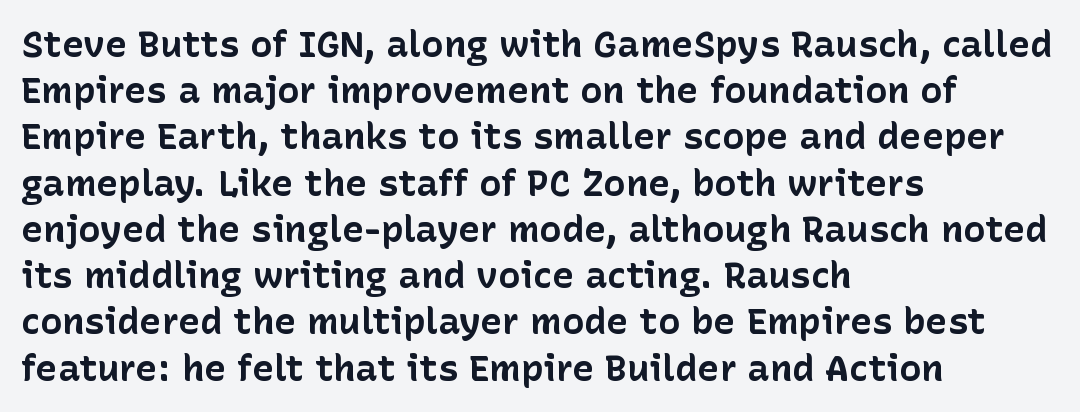
The image shows 37 px bold sans-serif type, upright; set left-aligned, normal line spacing (1.25x), normal letter spacing, not underlined; low stroke contrast and a medium x-height.
